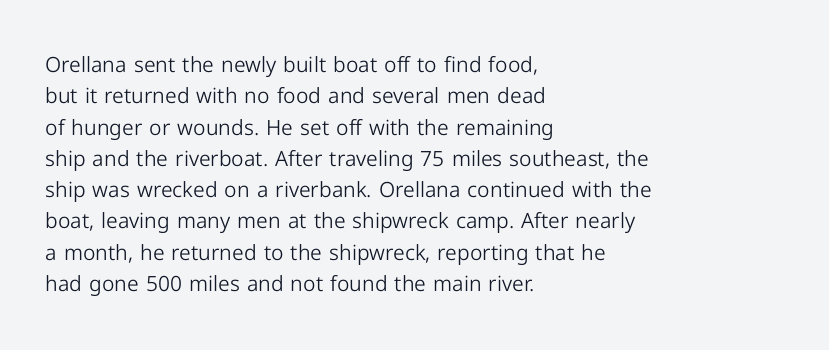
Q: Is the text bold? A: No.
Q: Is the text italic (slanted)? A: No, it is upright.
Q: Is the text underlined? A: No.
Q: How is the paragraph aligned? A: Left-aligned.
Q: Is the spacing between letters normal or unusually wide? A: Normal.
Q: Is the spacing between lines tight, normal or loose? A: Normal.
